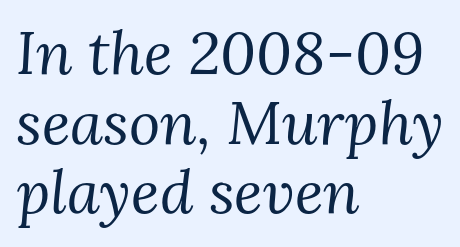
{"serif": "yes", "italic": "yes", "lean": "right", "slant_degrees": 3, "bold": "no", "weight": "regular", "width": "normal", "stroke_contrast": "medium", "x_height": "medium", "monospaced": "no", "underline": "no", "align": "left", "line_spacing_ratio": 1.16, "letter_spacing": "normal", "letter_spacing_em": 0.0, "glyph_px": 60}
